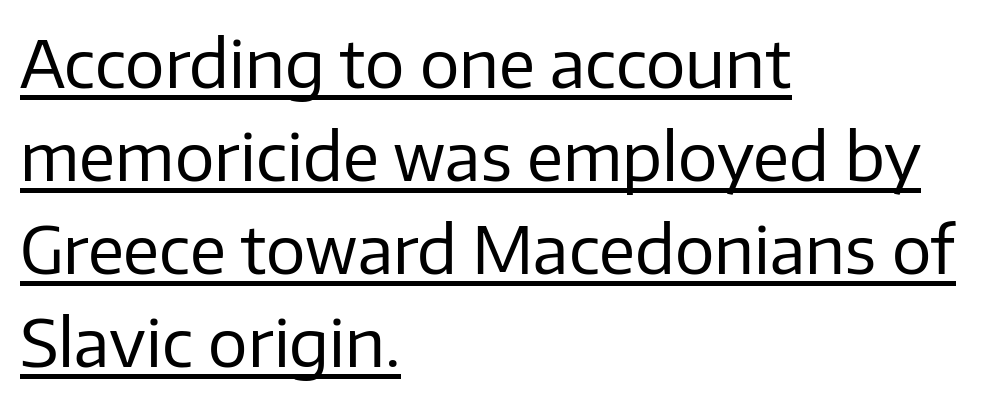
{"serif": "no", "italic": "no", "bold": "no", "weight": "regular", "width": "normal", "stroke_contrast": "low", "x_height": "medium", "monospaced": "no", "underline": "yes", "align": "left", "line_spacing": "normal", "line_spacing_ratio": 1.41, "letter_spacing": "normal", "letter_spacing_em": 0.0, "glyph_px": 66}
